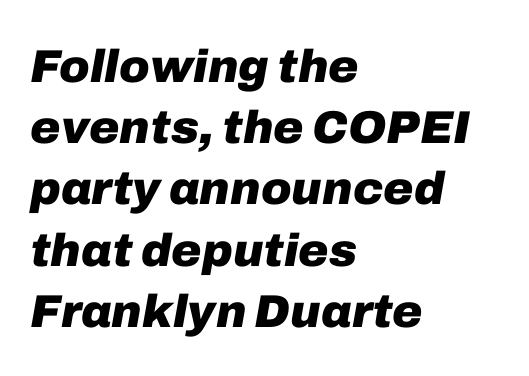
Q: Is the text bold? A: Yes.
Q: Is the text italic (slanted)? A: Yes, it leans right by about 10 degrees.
Q: Is the text underlined? A: No.
Q: How is the paragraph aligned? A: Left-aligned.
Q: Is the spacing between letters normal or unusually wide? A: Normal.
Q: Is the spacing between lines tight, normal or loose? A: Normal.
Q: Width (condensed, normal, or wide)? A: Normal.
Q: Stroke contrast? A: Low.
Q: x-height? A: Medium.
Q: Monospaced? A: No.
